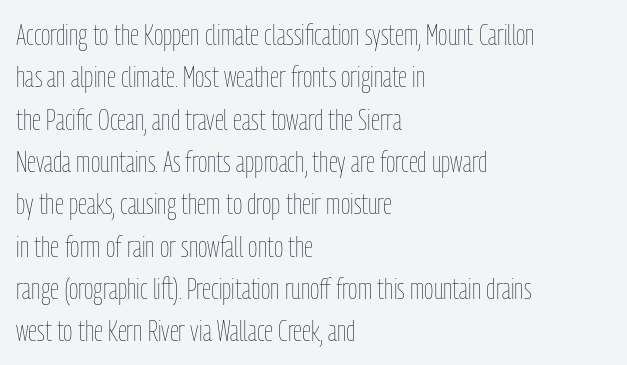
{"italic": "no", "bold": "no", "weight": "thin", "width": "condensed", "stroke_contrast": "low", "x_height": "medium", "monospaced": "no", "underline": "no", "align": "left", "line_spacing": "normal", "line_spacing_ratio": 1.46, "letter_spacing": "normal", "letter_spacing_em": 0.0, "glyph_px": 29}
